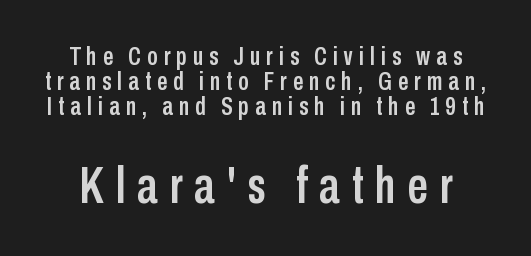
The image shows 51 px condensed sans-serif type, upright; set tight line spacing (0.96x), unusually wide letter spacing (+0.23 em), not underlined; the second (bottom) block is 1.96x larger; low stroke contrast and a medium x-height.
